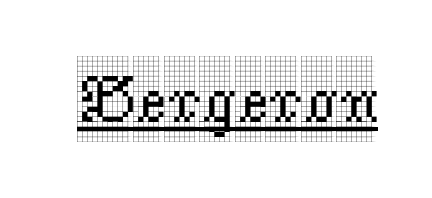
{"serif": "yes", "italic": "no", "width": "condensed", "x_height": "large", "monospaced": "no", "underline": "yes", "letter_spacing": "normal", "letter_spacing_em": 0.0, "glyph_px": 66}
